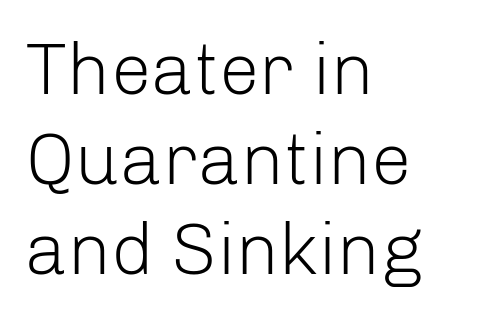
Summary of weight: not heavy and not bold. Check where the strokes stop: nothing finishes them off — pure sans. Layout note: lines flush left. Posture: vertical. Looks like regular typesetting: each glyph gets only the width it needs. The space beneath each line is pristine and unruled.
